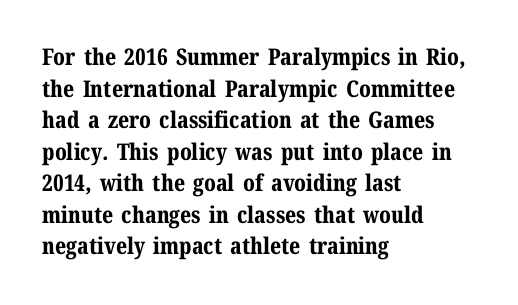
Q: Is the text bold? A: Yes.
Q: Is the text italic (slanted)? A: No, it is upright.
Q: Is the text underlined? A: No.
Q: How is the paragraph aligned? A: Left-aligned.
Q: Is the spacing between letters normal or unusually wide? A: Normal.
Q: Is the spacing between lines tight, normal or loose? A: Normal.
